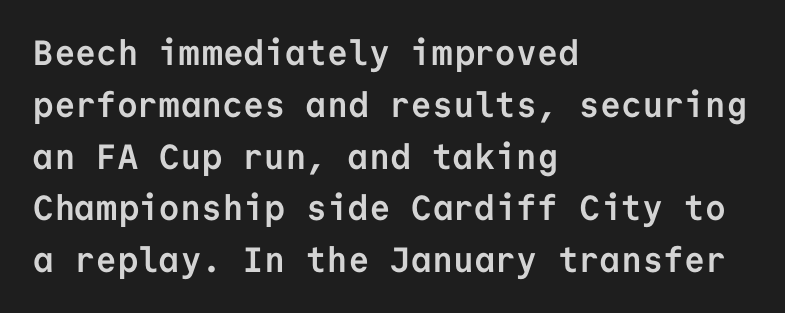
The lines sit at an ordinary, default distance from one another. Any mark beneath the type? The region is blank. The face used here is a sans, in the tradition of grotesques and geometrics. Alignment: flush left.
